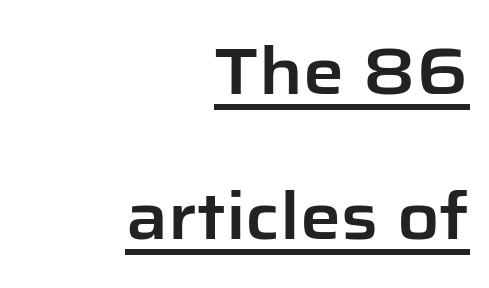
{"serif": "no", "italic": "no", "width": "normal", "stroke_contrast": "low", "x_height": "medium", "monospaced": "no", "underline": "yes", "align": "right", "line_spacing": "loose", "line_spacing_ratio": 2.23, "letter_spacing": "normal", "letter_spacing_em": 0.0, "glyph_px": 65}
